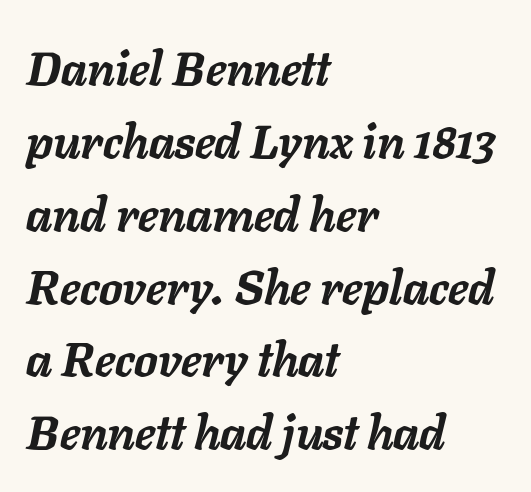
The image shows 47 px semibold type, italic (leaning right); set left-aligned, normal line spacing (1.55x), normal letter spacing, not underlined; low stroke contrast and a medium x-height.
